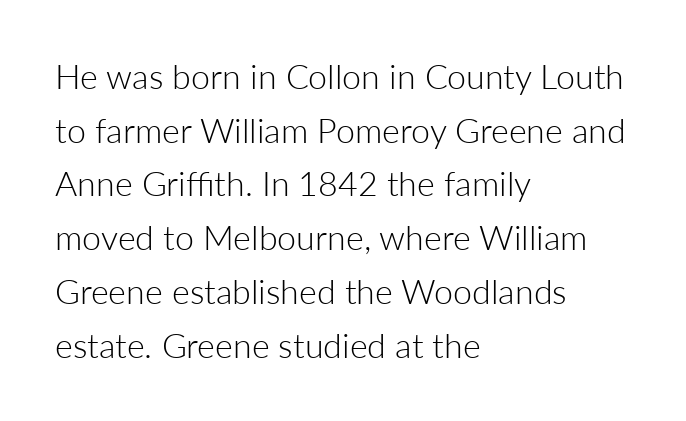
The image shows 34 px light sans-serif type, upright; set left-aligned, normal line spacing (1.58x), normal letter spacing, not underlined; low stroke contrast and a medium x-height.
